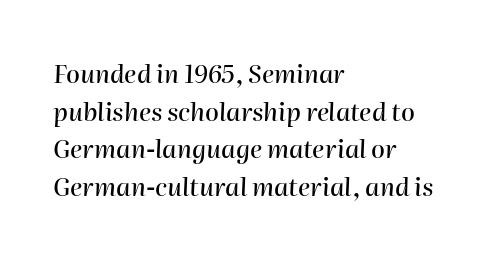
Quick note: underline off. It's the slanting kind of type. The lines sit at an ordinary, default distance from one another. Letter spacing: default. These lines are set flush left with a ragged right edge.
